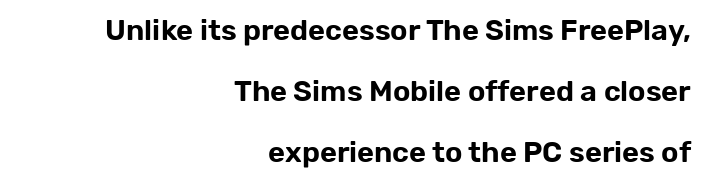
Q: Is the text italic (slanted)? A: No, it is upright.
Q: Is the typeface a serif or a sans-serif typeface? A: Sans-serif.
Q: Is the text underlined? A: No.
Q: How is the paragraph aligned? A: Right-aligned.
Q: Is the spacing between letters normal or unusually wide? A: Normal.
Q: Is the spacing between lines tight, normal or loose? A: Loose.
Q: Width (condensed, normal, or wide)? A: Normal.
Q: Stroke contrast? A: Low.
Q: x-height? A: Medium.
Q: Monospaced? A: No.
